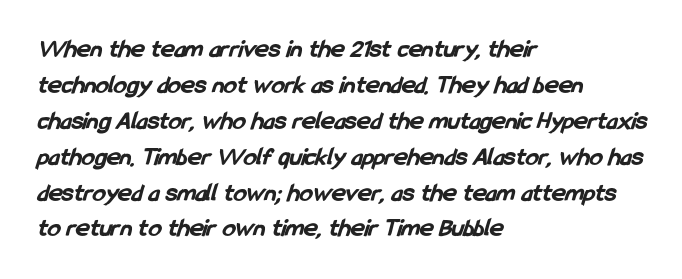
{"bold": "yes", "underline": "no", "align": "left", "line_spacing": "normal", "line_spacing_ratio": 1.38, "letter_spacing": "normal", "letter_spacing_em": 0.0, "glyph_px": 26}
